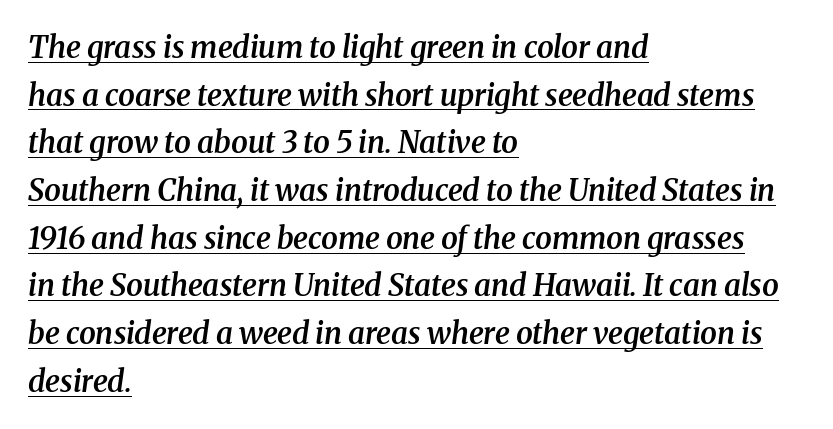
{"serif": "yes", "italic": "yes", "lean": "right", "slant_degrees": 8, "bold": "semi", "weight": "semibold", "width": "normal", "stroke_contrast": "medium", "x_height": "medium", "monospaced": "no", "underline": "yes", "align": "left", "line_spacing": "normal", "line_spacing_ratio": 1.59, "letter_spacing": "normal", "letter_spacing_em": 0.0, "glyph_px": 30}
